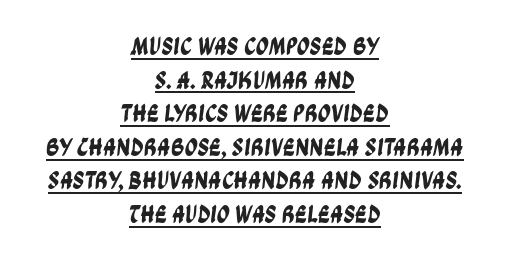
{"underline": "yes", "align": "center", "line_spacing": "normal", "line_spacing_ratio": 1.29, "letter_spacing": "normal", "letter_spacing_em": 0.0, "glyph_px": 26}
